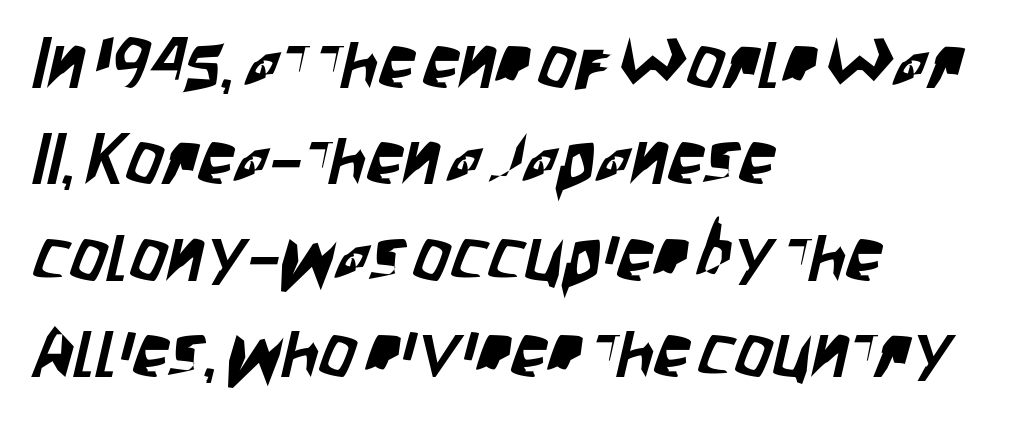
The image shows 73 px condensed sans-serif type; set left-aligned, normal line spacing (1.32x), normal letter spacing, not underlined; low stroke contrast and a large x-height.
